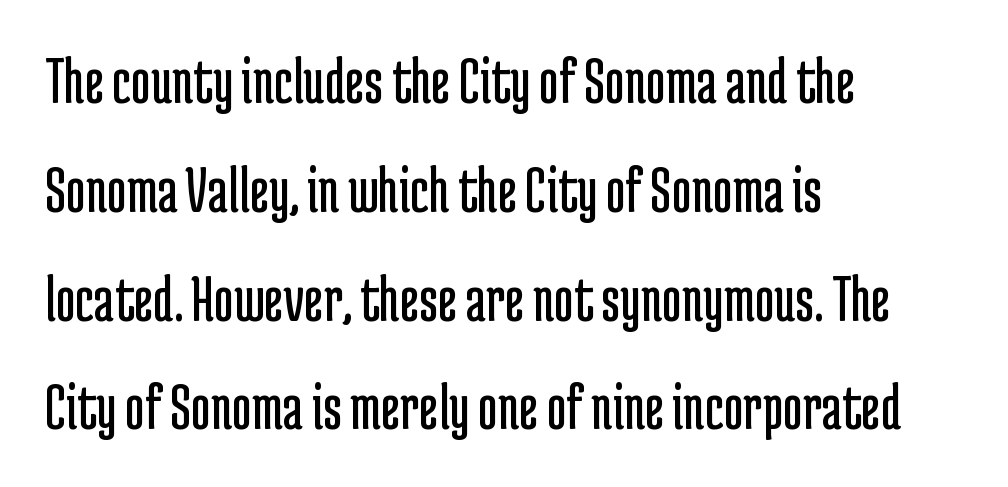
The image shows 68 px regular-weight, condensed sans-serif type, upright; set left-aligned, normal line spacing (1.6x), normal letter spacing, not underlined; low stroke contrast and a medium x-height.
